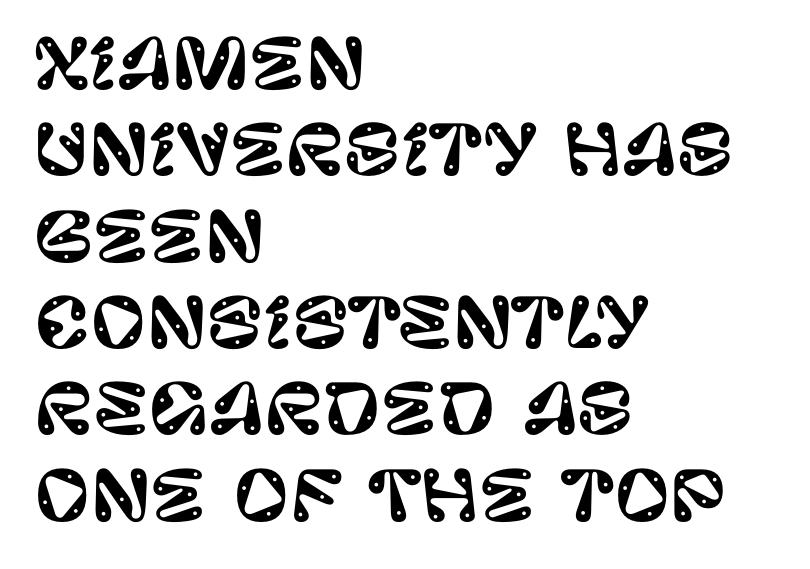
{"serif": "no", "width": "normal", "stroke_contrast": "low", "x_height": "large", "monospaced": "no", "underline": "no", "align": "left", "line_spacing": "normal", "line_spacing_ratio": 1.27, "letter_spacing": "normal", "letter_spacing_em": 0.0, "glyph_px": 68}
